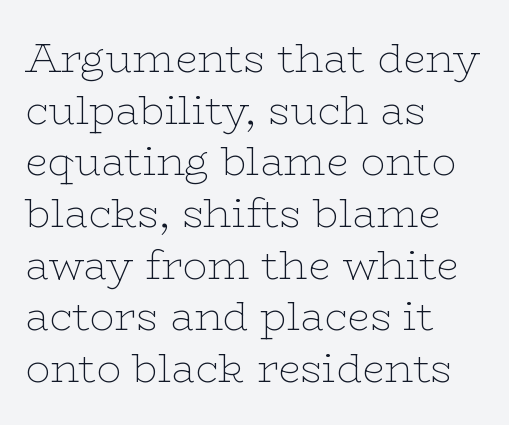
{"serif": "yes", "italic": "no", "bold": "no", "weight": "thin", "width": "wide", "stroke_contrast": "low", "x_height": "medium", "monospaced": "no", "underline": "no", "align": "left", "line_spacing": "normal", "line_spacing_ratio": 1.26, "letter_spacing": "normal", "letter_spacing_em": 0.0, "glyph_px": 41}
